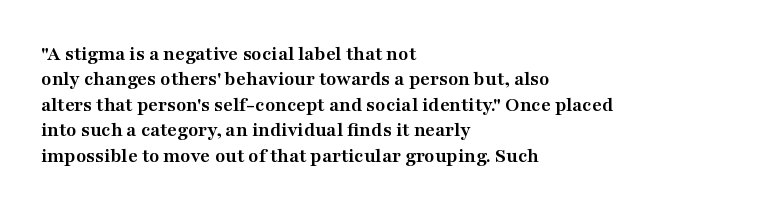
Q: Is the text bold? A: Yes.
Q: Is the text italic (slanted)? A: No, it is upright.
Q: Is the text underlined? A: No.
Q: How is the paragraph aligned? A: Left-aligned.
Q: Is the spacing between letters normal or unusually wide? A: Normal.
